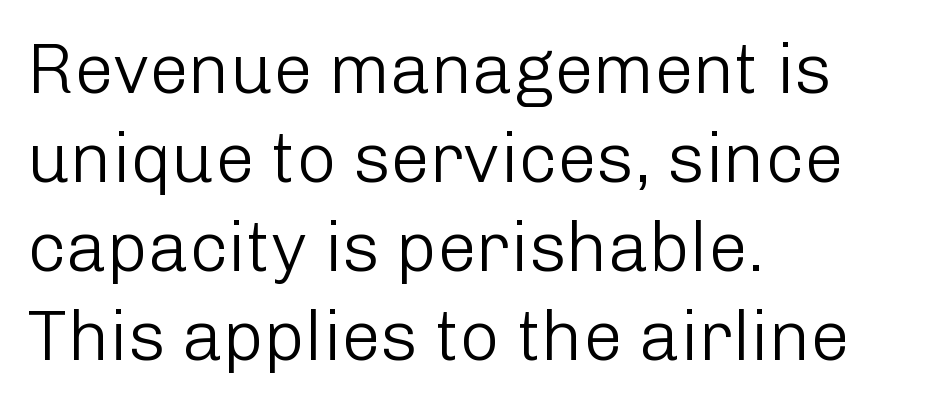
The image shows 70 px light sans-serif type, upright; set left-aligned, normal line spacing (1.27x), normal letter spacing, not underlined; low stroke contrast and a medium x-height.
